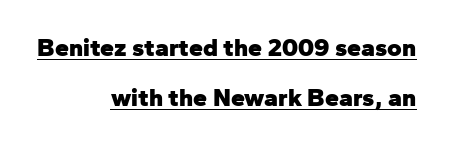
Loosely led — the rows are spread out. Characters remain perfectly vertical along every line. The lines in this sample share a right terminus and differ only in where they begin. Students, note that the glyphs here touch the page at normal intervals. The string is rendered with underlining switched on.
